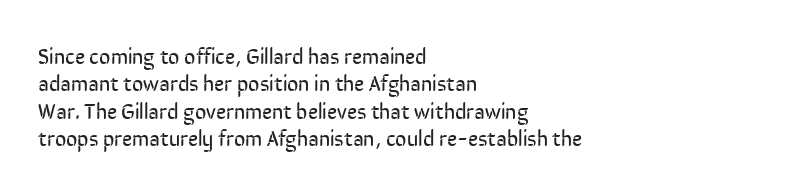
Counters stay open thanks to moderate or lighter strokes. All the whitespace from short lines collects on the right. Normally led — the rows are evenly, conventionally spaced. The glyphs are unaccompanied by any horizontal stroke below them.
